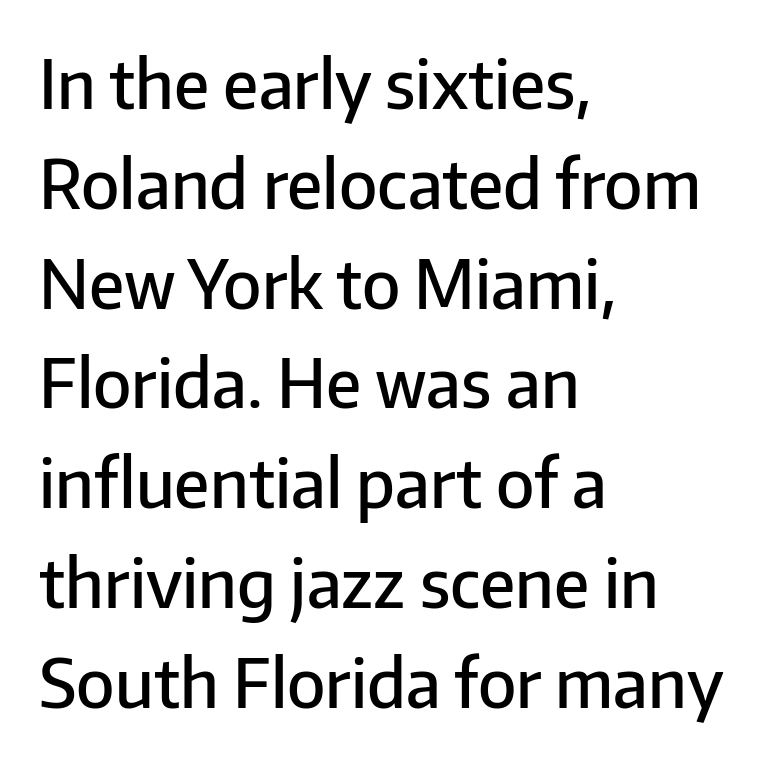
Each line starts at the same left margin while the right side varies. The letters sit at their default tracking, neither squeezed nor spread. Check the space under the baseline: it is left empty. This is moderately heavy type, rendered in semibold. A typesetter would call this proportional, since set widths differ per character.
